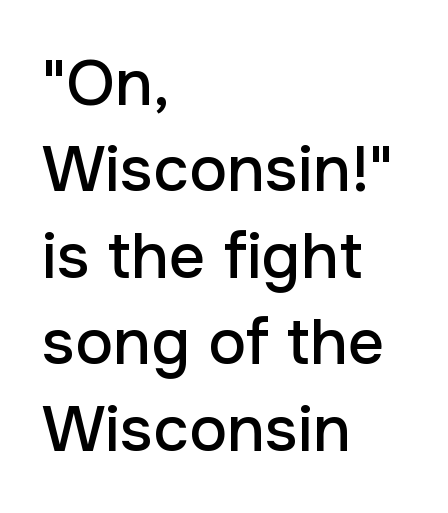
Q: Is the text italic (slanted)? A: No, it is upright.
Q: Is the typeface a serif or a sans-serif typeface? A: Sans-serif.
Q: Is the text underlined? A: No.
Q: How is the paragraph aligned? A: Left-aligned.
Q: Is the spacing between letters normal or unusually wide? A: Normal.
Q: Is the spacing between lines tight, normal or loose? A: Normal.
Q: Width (condensed, normal, or wide)? A: Normal.
Q: Stroke contrast? A: Low.
Q: x-height? A: Medium.
Q: Monospaced? A: No.
